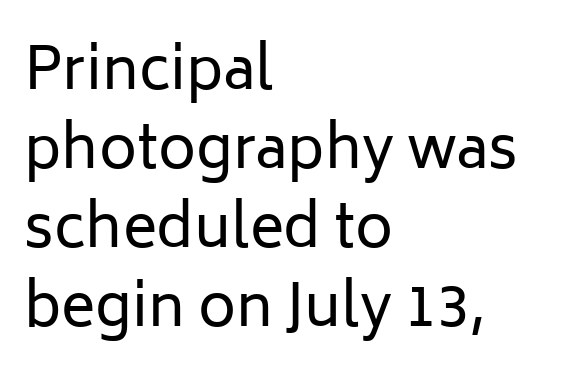
Q: Is the text bold? A: No.
Q: Is the text italic (slanted)? A: No, it is upright.
Q: Is the typeface a serif or a sans-serif typeface? A: Sans-serif.
Q: Is the text underlined? A: No.
Q: How is the paragraph aligned? A: Left-aligned.
Q: Is the spacing between letters normal or unusually wide? A: Normal.
Q: Is the spacing between lines tight, normal or loose? A: Normal.
Q: Width (condensed, normal, or wide)? A: Normal.
Q: Stroke contrast? A: Low.
Q: x-height? A: Medium.
Q: Monospaced? A: No.
